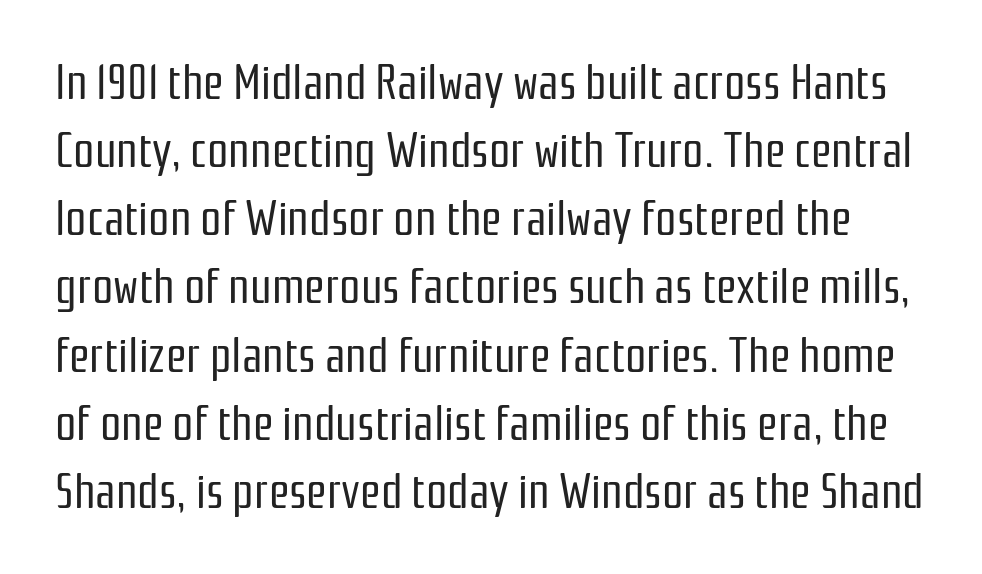
The image shows 47 px regular-weight, condensed sans-serif type, upright; set normal line spacing (1.45x), normal letter spacing, not underlined; low stroke contrast and a medium x-height.
